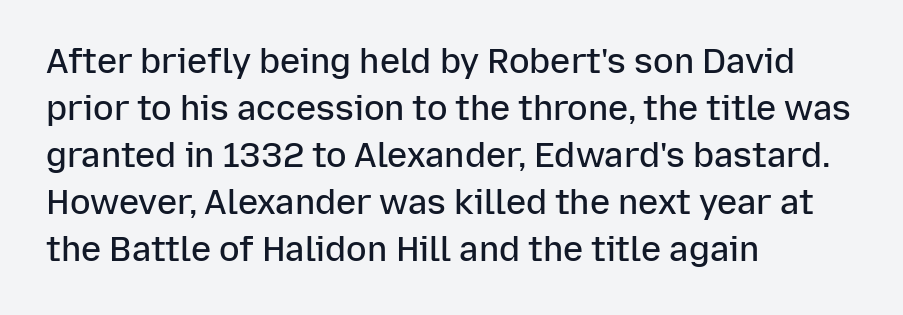
The passage shown is semibold, sitting just below true bold. The type is set solid horizontally, with unmodified tracking. Quick note: underline off. Posture: straight, roman, zero tilt. The face used here is a sans, in the tradition of grotesques and geometrics.
